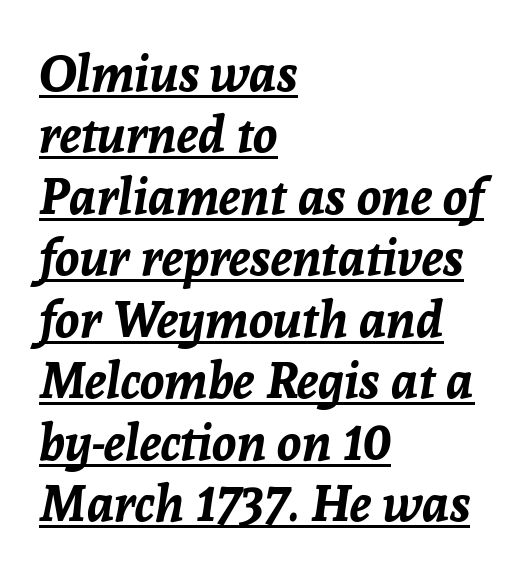
The image shows 50 px bold type, italic (leaning right); set left-aligned, line spacing 1.23x, normal letter spacing, underlined; low stroke contrast and a medium x-height.
